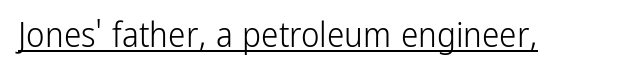
Q: Is the text bold? A: No.
Q: Is the text italic (slanted)? A: No, it is upright.
Q: Is the typeface a serif or a sans-serif typeface? A: Sans-serif.
Q: Is the text underlined? A: Yes.
Q: Is the spacing between letters normal or unusually wide? A: Normal.
Q: Width (condensed, normal, or wide)? A: Condensed.
Q: Stroke contrast? A: Low.
Q: x-height? A: Medium.
Q: Monospaced? A: No.
